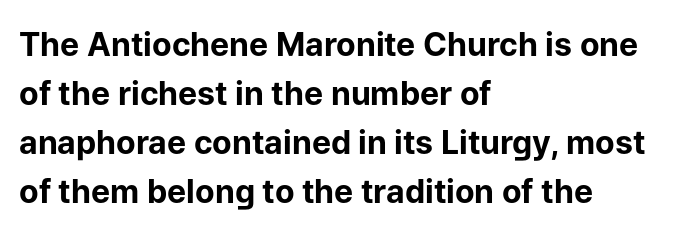
Q: Is the text bold? A: Yes.
Q: Is the text italic (slanted)? A: No, it is upright.
Q: Is the typeface a serif or a sans-serif typeface? A: Sans-serif.
Q: Is the text underlined? A: No.
Q: How is the paragraph aligned? A: Left-aligned.
Q: Is the spacing between letters normal or unusually wide? A: Normal.
Q: Is the spacing between lines tight, normal or loose? A: Normal.
Q: Width (condensed, normal, or wide)? A: Normal.
Q: Stroke contrast? A: Low.
Q: x-height? A: Medium.
Q: Monospaced? A: No.
